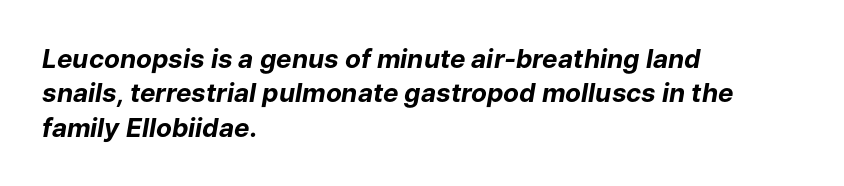
The image shows 26 px bold type, italic (leaning right); set left-aligned, normal line spacing (1.32x), normal letter spacing, not underlined.
